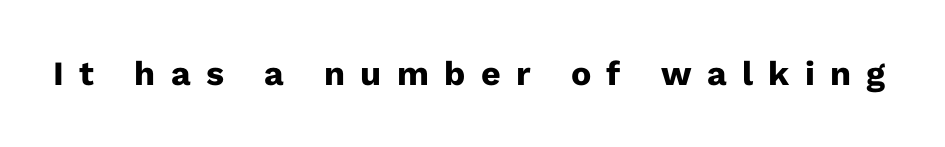
{"serif": "no", "italic": "no", "bold": "yes", "weight": "heavy", "width": "normal", "stroke_contrast": "low", "x_height": "medium", "monospaced": "no", "underline": "no", "letter_spacing": "wide", "letter_spacing_em": 0.45, "glyph_px": 34}
